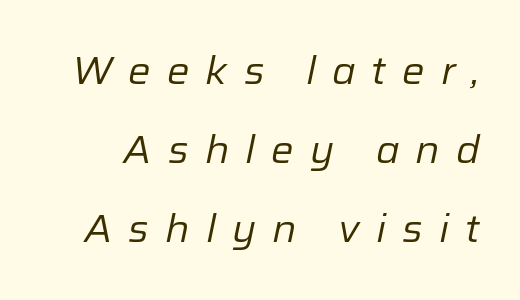
Q: Is the text bold? A: No.
Q: Is the text italic (slanted)? A: Yes, it leans right by about 12 degrees.
Q: Is the text underlined? A: No.
Q: Is the spacing between letters normal or unusually wide? A: Unusually wide.
Q: Is the spacing between lines tight, normal or loose? A: Loose.
Q: Width (condensed, normal, or wide)? A: Normal.
Q: Stroke contrast? A: Low.
Q: x-height? A: Medium.
Q: Monospaced? A: No.
